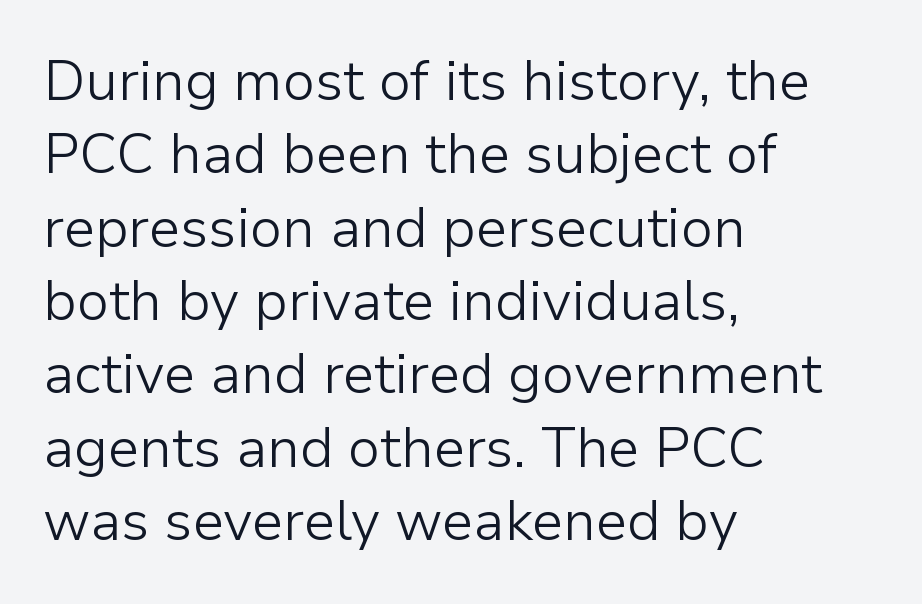
The image shows 56 px light sans-serif type, upright; set left-aligned, normal line spacing (1.31x), normal letter spacing, not underlined; low stroke contrast and a medium x-height.
